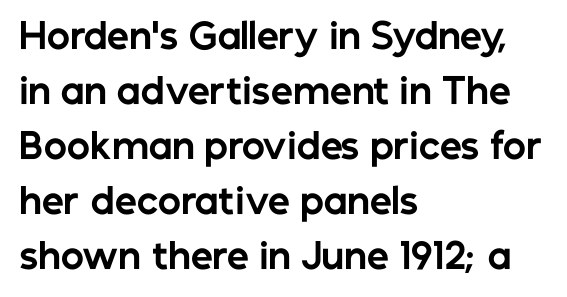
The face used here is a sans, in the tradition of grotesques and geometrics. Ordinary non-slanted type is in use. Character widths vary here, with narrow letters taking less room than wide ones. The strokes are fattened all the way to bold. Regarding leading, the lines here are spaced in the standard way.
